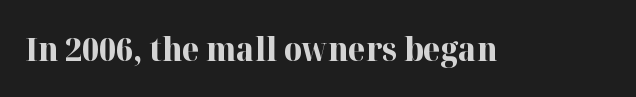
The image shows 32 px bold serif type, upright; set normal letter spacing, not underlined; high stroke contrast and a medium x-height.
